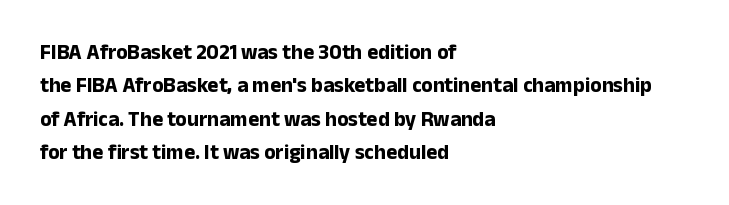
The lines sit at an ordinary, default distance from one another. Bare-footed words on every line. The rendering uses a bold face; every stroke is thick and dark. Posture: upright roman.
